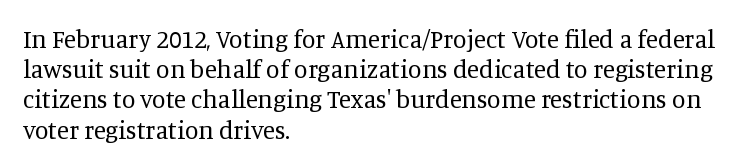
Q: Is the text bold? A: No.
Q: Is the text italic (slanted)? A: No, it is upright.
Q: Is the text underlined? A: No.
Q: How is the paragraph aligned? A: Left-aligned.
Q: Is the spacing between letters normal or unusually wide? A: Normal.
